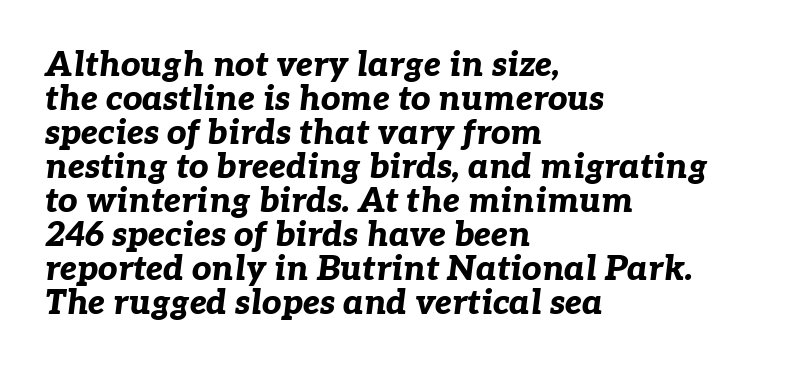
The lines in this sample share a left origin and differ only in where they stop. Decoration check: the copy has no underline. The horizontal fit of the characters is conventional and even. The passage shown leans; its letterforms are oblique. Regarding leading, the lines here are crowded together.
